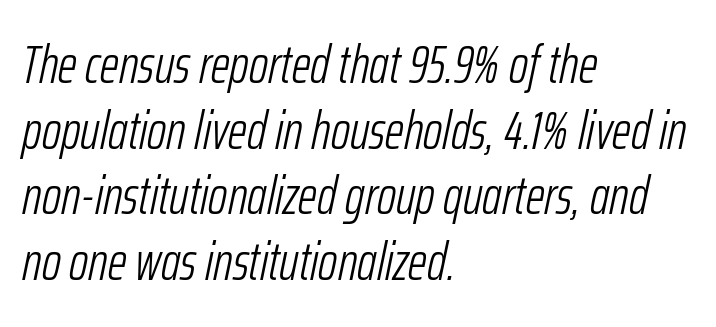
These lines are rendered in a variable-pitch font. The lines in this sample share a left origin and differ only in where they stop. There's an unmistakable incline to the writing here. This is not heavy type; no bold has been used. Observe the ordinary spacing: letters are neighbours, not strangers. Nobody drew a line under any word here.
